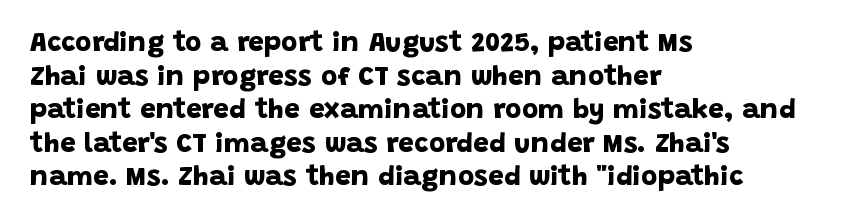
Q: Is the text bold? A: Yes.
Q: Is the typeface a serif or a sans-serif typeface? A: Sans-serif.
Q: Is the text underlined? A: No.
Q: How is the paragraph aligned? A: Left-aligned.
Q: Is the spacing between letters normal or unusually wide? A: Normal.
Q: Width (condensed, normal, or wide)? A: Normal.
Q: Stroke contrast? A: Low.
Q: x-height? A: Large.
Q: Monospaced? A: No.
